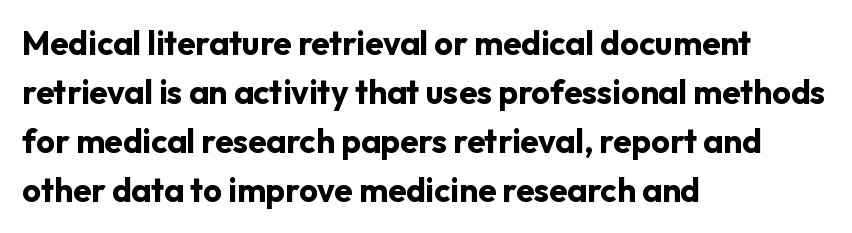
Q: Is the text bold? A: Yes.
Q: Is the text italic (slanted)? A: No, it is upright.
Q: Is the typeface a serif or a sans-serif typeface? A: Sans-serif.
Q: Is the text underlined? A: No.
Q: How is the paragraph aligned? A: Left-aligned.
Q: Is the spacing between letters normal or unusually wide? A: Normal.
Q: Is the spacing between lines tight, normal or loose? A: Normal.
Q: Width (condensed, normal, or wide)? A: Normal.
Q: Stroke contrast? A: Low.
Q: x-height? A: Medium.
Q: Monospaced? A: No.
